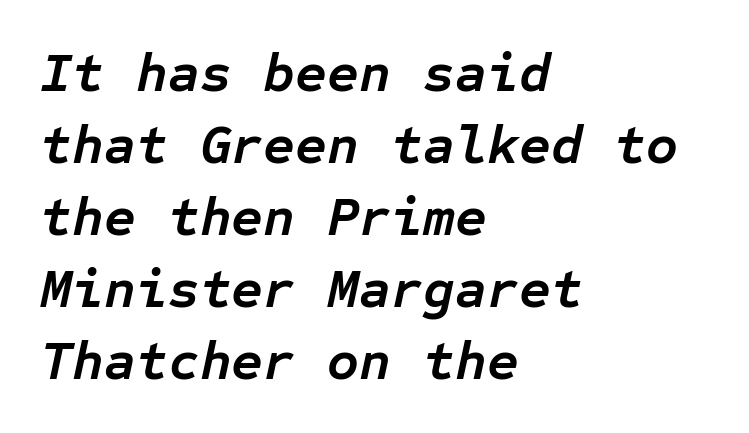
Q: Is the text bold? A: Yes.
Q: Is the text italic (slanted)? A: Yes, it leans right by about 12 degrees.
Q: Is the text underlined? A: No.
Q: How is the paragraph aligned? A: Left-aligned.
Q: Is the spacing between letters normal or unusually wide? A: Normal.
Q: Is the spacing between lines tight, normal or loose? A: Normal.
Q: Width (condensed, normal, or wide)? A: Normal.
Q: Stroke contrast? A: Low.
Q: x-height? A: Medium.
Q: Monospaced? A: Yes.
